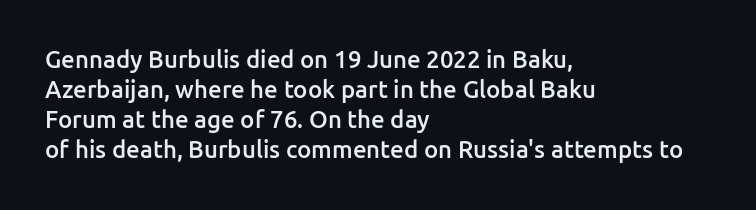
{"italic": "no", "bold": "semi", "underline": "no", "align": "left", "line_spacing": "normal", "line_spacing_ratio": 1.25, "letter_spacing": "normal", "letter_spacing_em": 0.0, "glyph_px": 24}
